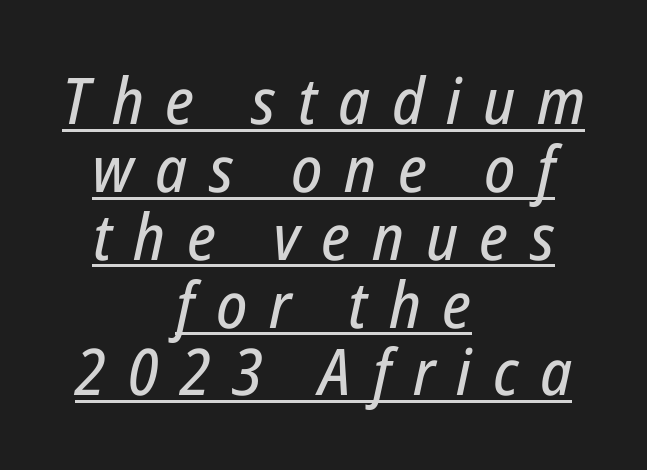
{"italic": "yes", "lean": "right", "slant_degrees": 12, "width": "condensed", "stroke_contrast": "low", "x_height": "medium", "monospaced": "no", "underline": "yes", "align": "center", "line_spacing": "tight", "line_spacing_ratio": 1.06, "letter_spacing": "wide", "letter_spacing_em": 0.34, "glyph_px": 64}
